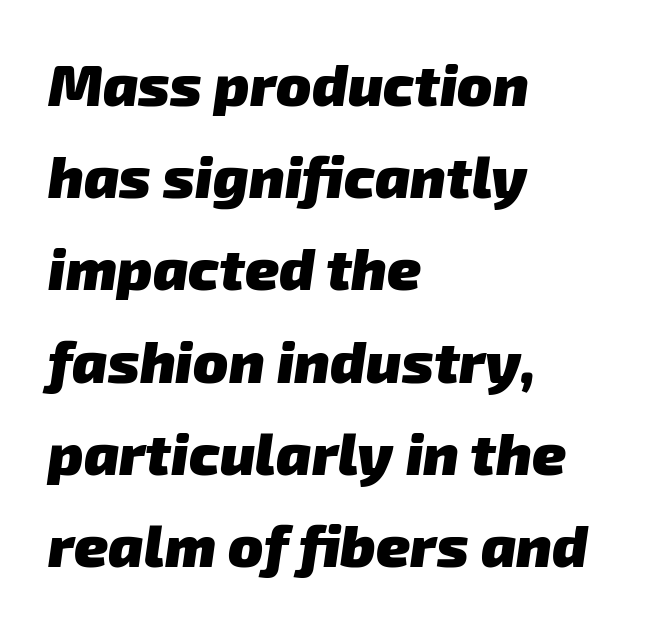
The image shows 58 px heavy sans-serif type; set left-aligned, normal line spacing (1.59x), normal letter spacing, not underlined; low stroke contrast and a medium x-height.
